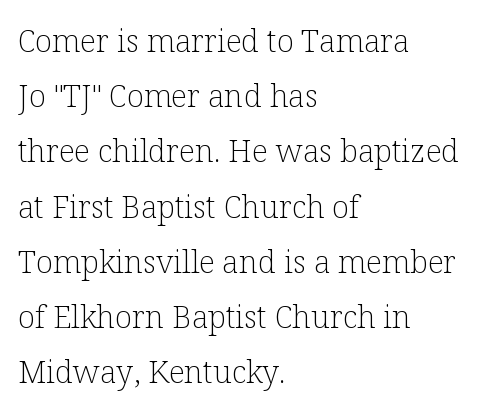
{"serif": "yes", "italic": "no", "bold": "no", "weight": "light", "width": "normal", "stroke_contrast": "low", "x_height": "medium", "monospaced": "no", "underline": "no", "align": "left", "line_spacing_ratio": 1.78, "letter_spacing": "normal", "letter_spacing_em": 0.0, "glyph_px": 31}
